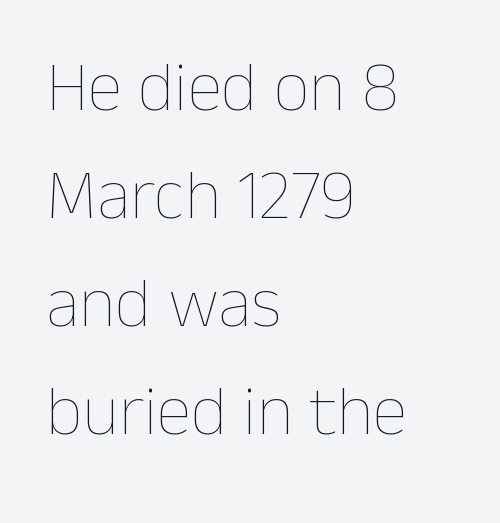
The image shows 71 px thin type, upright; set left-aligned, normal line spacing (1.52x), normal letter spacing, not underlined; low stroke contrast and a medium x-height.
